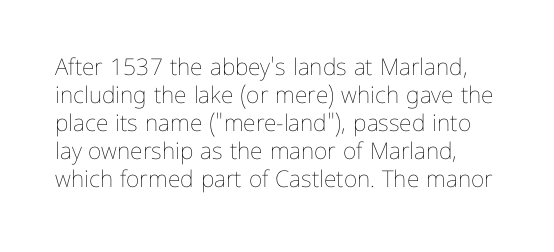
The image shows 23 px text type, upright; set line spacing 1.22x, normal letter spacing, not underlined.
